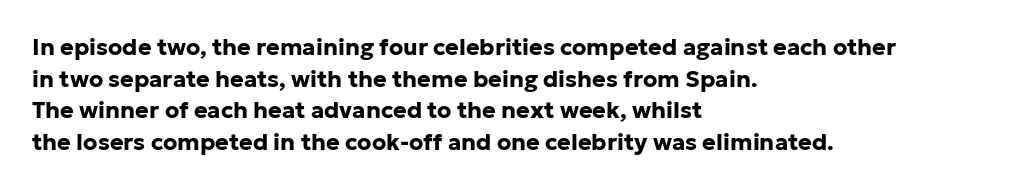
The image shows 23 px bold type, upright; set left-aligned, normal line spacing (1.37x), normal letter spacing, not underlined.
